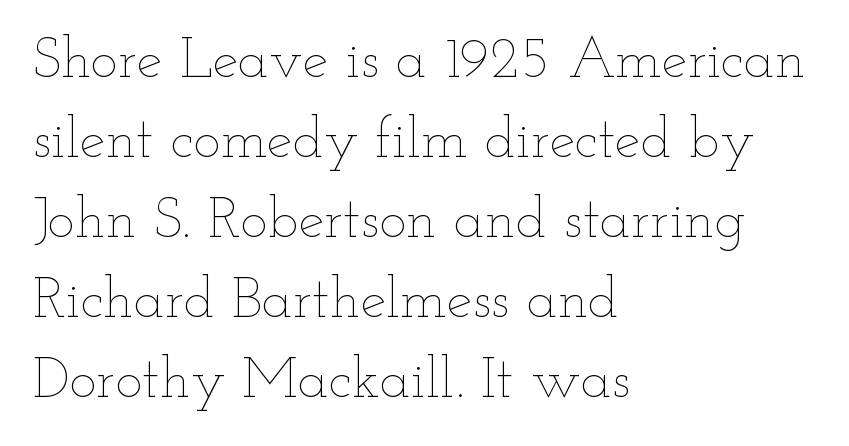
{"italic": "no", "bold": "no", "weight": "thin", "width": "wide", "stroke_contrast": "low", "x_height": "small", "monospaced": "no", "underline": "no", "align": "left", "line_spacing": "normal", "line_spacing_ratio": 1.38, "letter_spacing": "normal", "letter_spacing_em": 0.0, "glyph_px": 58}
